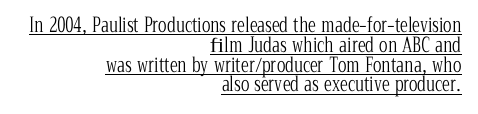
Italic? Not at all — the glyphs are vertical. The passage shown has conventional tracking throughout. Closely set lines give the paragraph a compact silhouette. All the whitespace from short lines collects on the left. Compared with undecorated copy, this sample adds a rule below the words. Compared with a typical body face, this is equally light or lighter still.
